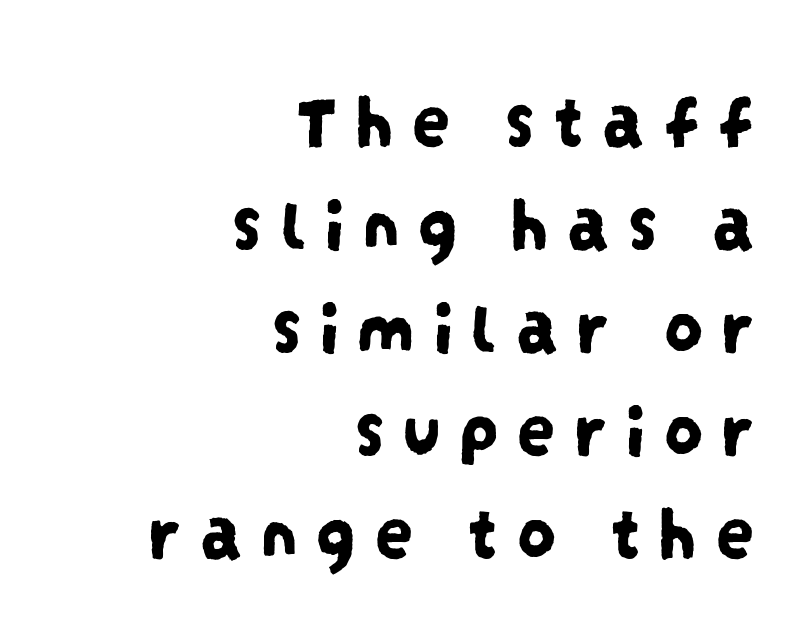
Q: Is the typeface a serif or a sans-serif typeface? A: Sans-serif.
Q: Is the text underlined? A: No.
Q: How is the paragraph aligned? A: Right-aligned.
Q: Is the spacing between letters normal or unusually wide? A: Unusually wide.
Q: Is the spacing between lines tight, normal or loose? A: Normal.
Q: Width (condensed, normal, or wide)? A: Condensed.
Q: Stroke contrast? A: Low.
Q: x-height? A: Large.
Q: Monospaced? A: No.
